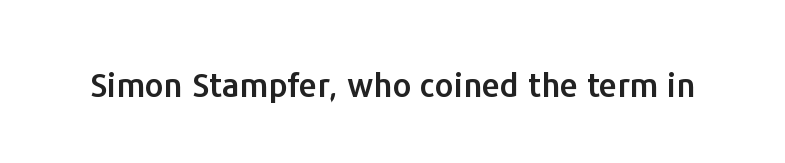
The image shows 33 px sans-serif type, upright; set normal letter spacing, not underlined; low stroke contrast and a medium x-height.
